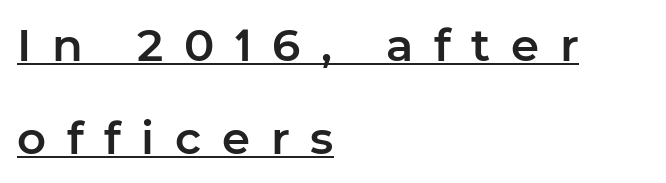
You could only call the tracking loose — the letters float apart. In designer terms, the underline attribute is active on this setting. The passage is arranged the way most books set body copy — flush left. The type sits square on the baseline with zero lean.
